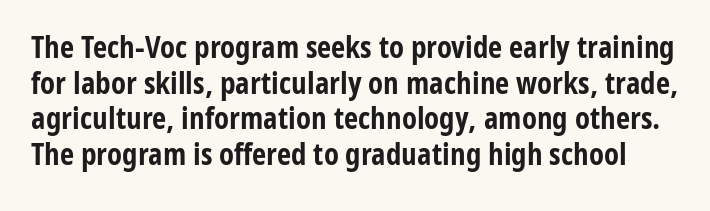
The rendering shows plain stroke endings on the letterforms — a sans-serif design. Characters remain perfectly vertical along every line. Spacing verdict: proportional, widths tailored to each character. Heavy, bold letterforms. Glance below the letters and you will spot only blank space.
